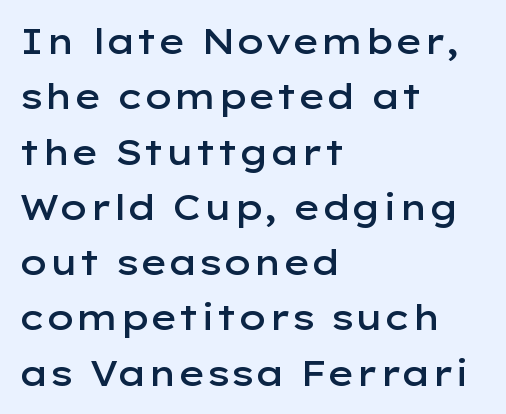
The image shows 35 px semibold, wide sans-serif type, upright; set left-aligned, normal line spacing (1.58x), normal letter spacing, not underlined; low stroke contrast and a medium x-height.
